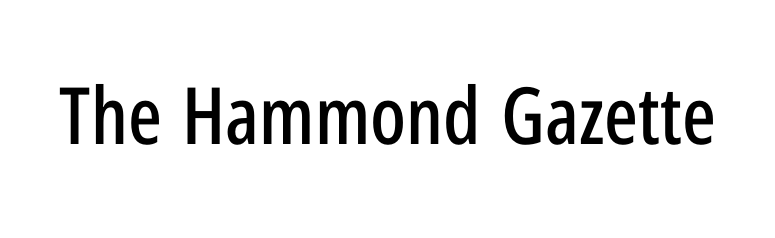
{"serif": "no", "italic": "no", "width": "condensed", "stroke_contrast": "low", "x_height": "medium", "monospaced": "no", "underline": "no", "letter_spacing": "normal", "letter_spacing_em": 0.0, "glyph_px": 79}
